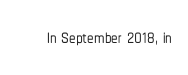
Is there any slant? The stems are plumb. Descenders are the only things crossing below the line. The line texture is even and compact thanks to regular tracking.
